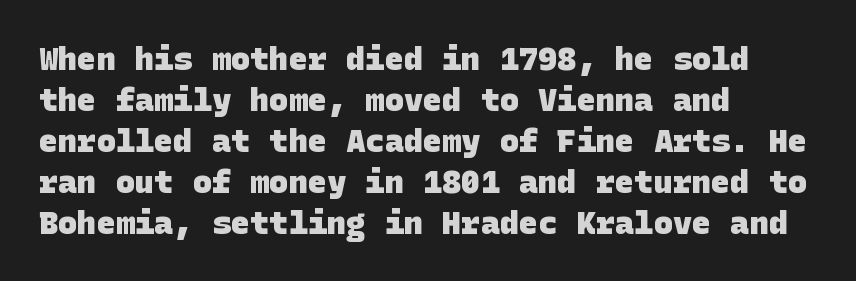
The image shows 32 px heavy sans-serif type; set left-aligned, normal line spacing (1.28x), normal letter spacing, not underlined; low stroke contrast and a large x-height.
